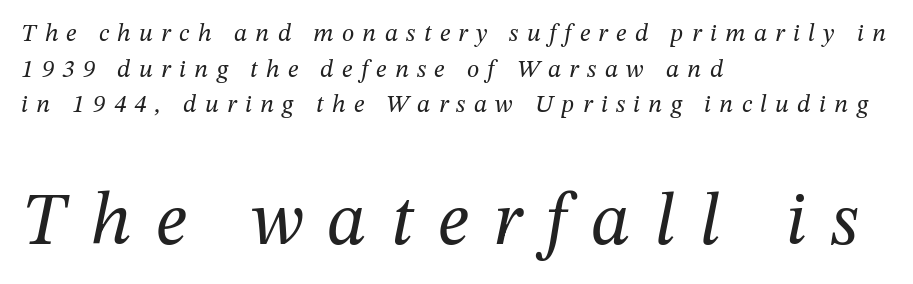
The tracking reads as deliberately expanded to a designer's eye. The weight tops out at a normal text grade. Leftover space on each line is placed entirely after the last word. Yep, that's italic — everything's leaning. Honestly, the row spacing looks completely unremarkable. Unmarked baselines from the first word to the last.
